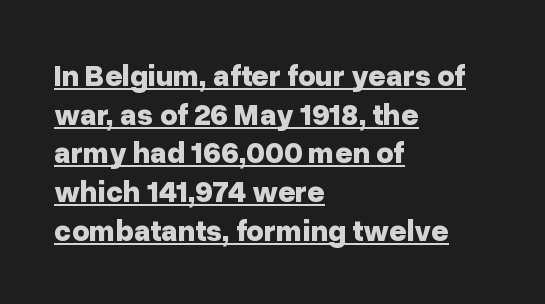
Q: Is the text bold? A: Yes.
Q: Is the text italic (slanted)? A: No, it is upright.
Q: Is the typeface a serif or a sans-serif typeface? A: Sans-serif.
Q: Is the text underlined? A: Yes.
Q: How is the paragraph aligned? A: Left-aligned.
Q: Is the spacing between letters normal or unusually wide? A: Normal.
Q: Is the spacing between lines tight, normal or loose? A: Normal.
Q: Width (condensed, normal, or wide)? A: Normal.
Q: Stroke contrast? A: Low.
Q: x-height? A: Medium.
Q: Monospaced? A: No.
